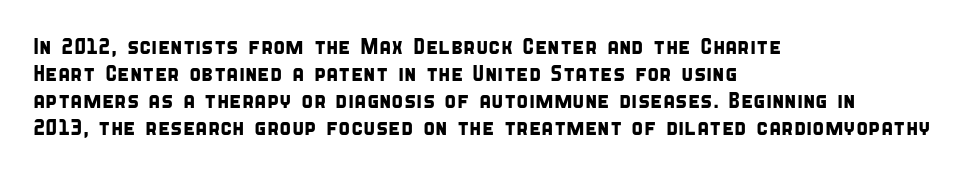
Q: Is the text underlined? A: No.
Q: How is the paragraph aligned? A: Left-aligned.
Q: Is the spacing between letters normal or unusually wide? A: Normal.
